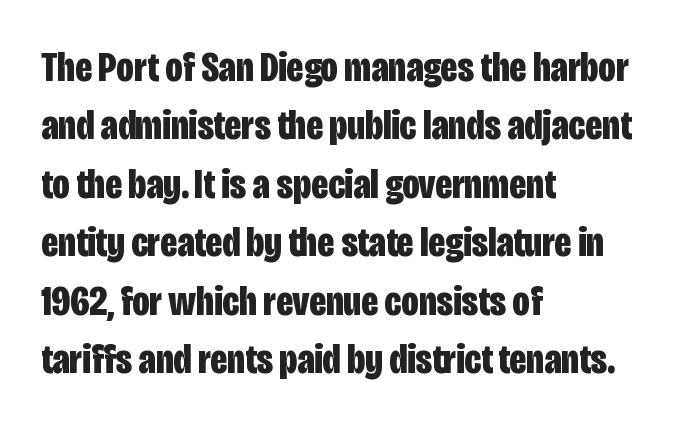
The sample has been set heavy, in full bold. In terms of letterform style, serifs are entirely absent. You can tell it's not italic because the verticals are truly vertical. The passage shown has conventional tracking throughout.
